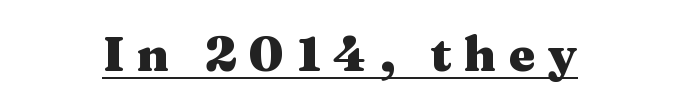
You can tell it's not italic because the verticals are truly vertical. To sum up the face: it has serifs. Spacing between characters has been opened up far beyond the box default. Each line of the rendering has a horizontal stroke beneath the glyphs. How heavy is the stroke? Heavy — this is a bold. The passage shown is typed in a proportional face where columns would drift.
